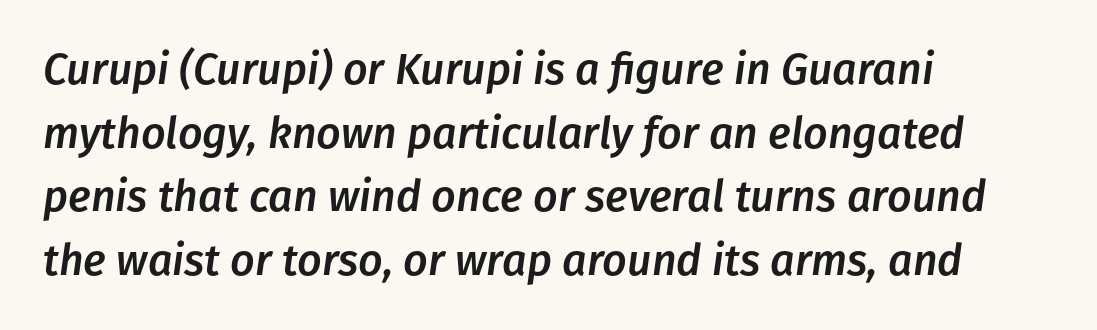
{"italic": "yes", "lean": "right", "slant_degrees": 8, "width": "normal", "stroke_contrast": "low", "x_height": "medium", "monospaced": "no", "underline": "no", "align": "left", "line_spacing": "normal", "line_spacing_ratio": 1.48, "letter_spacing": "normal", "letter_spacing_em": 0.0, "glyph_px": 43}
